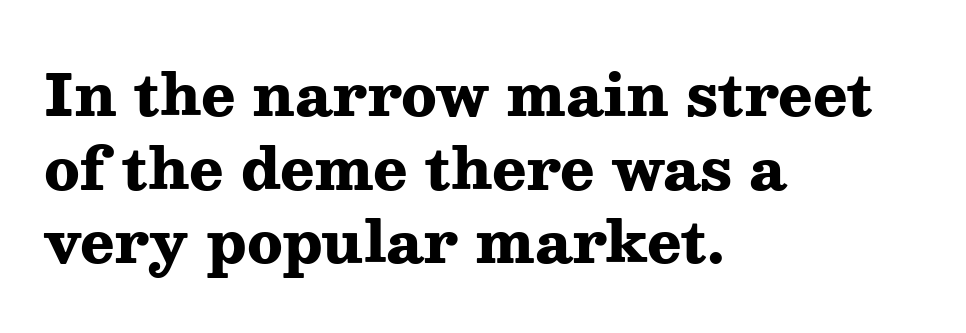
Do the characters align in a grid? No, the font is proportional. The rendering keeps characters at their native spacing. Unlike a clean sans, this face finishes its strokes with serifs. Successive baselines arrive at the customary interval. Descenders hang freely into open space.
